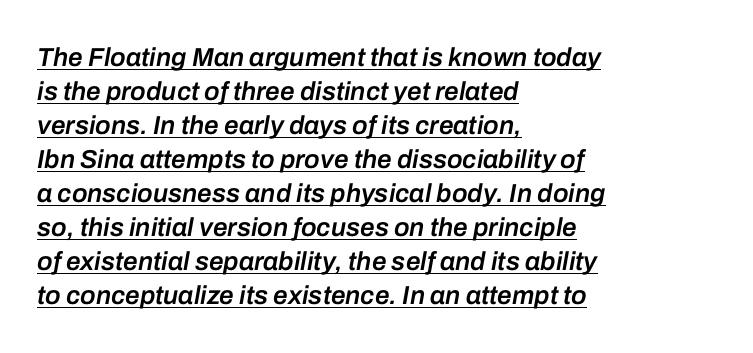
Q: Is the text bold? A: Semi-bold.
Q: Is the text italic (slanted)? A: Yes, it leans right by about 10 degrees.
Q: Is the text underlined? A: Yes.
Q: How is the paragraph aligned? A: Left-aligned.
Q: Is the spacing between letters normal or unusually wide? A: Normal.
Q: Is the spacing between lines tight, normal or loose? A: Normal.
